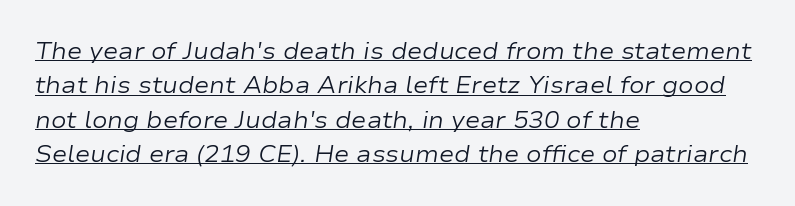
Posture: slanted. The passage shown is underscored from start to finish. The leading is moderate, giving the passage an even texture. Students, note that the glyphs here touch the page at normal intervals. Line beginnings align vertically; line endings do not.
